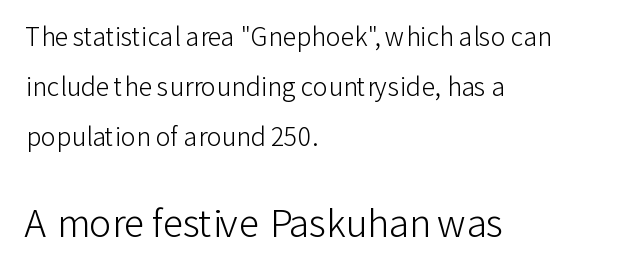
Italic: no, the glyphs are upright roman. Has an underline been added? It has not. The paragraph shown leans on its left margin. Each letter keeps its own natural width here, so spacing adapts to shape. Each word holds together tightly as a unit, with standard inter-letter gaps. Note: no serifs on the glyphs.
